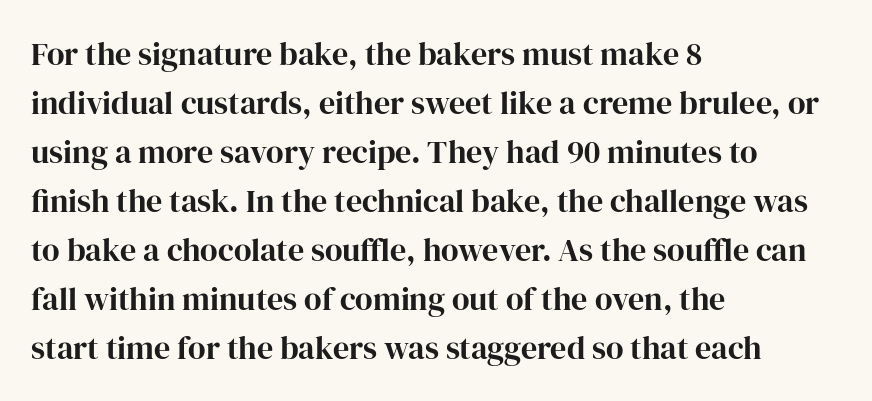
The image shows 32 px bold serif type, upright; set left-aligned, normal line spacing (1.53x), normal letter spacing, not underlined; high stroke contrast and a medium x-height.
